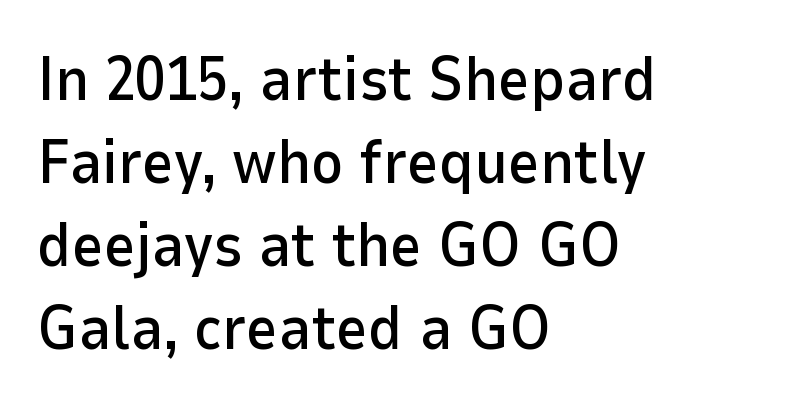
Q: Is the text italic (slanted)? A: No, it is upright.
Q: Is the typeface a serif or a sans-serif typeface? A: Sans-serif.
Q: Is the text underlined? A: No.
Q: How is the paragraph aligned? A: Left-aligned.
Q: Is the spacing between letters normal or unusually wide? A: Normal.
Q: Is the spacing between lines tight, normal or loose? A: Normal.
Q: Width (condensed, normal, or wide)? A: Normal.
Q: Stroke contrast? A: Low.
Q: x-height? A: Medium.
Q: Monospaced? A: No.
